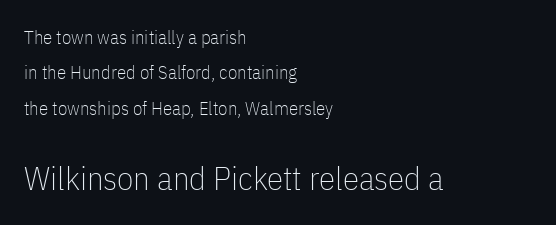
This is the regular roman posture of the typeface. Think standard paragraph weight, or any step lighter than that. A typesetter would call this zero additional tracking. Looks like regular typesetting: each glyph gets only the width it needs. Small over large — that's the arrangement of the two blocks here. Plain, unruled lines of type.
